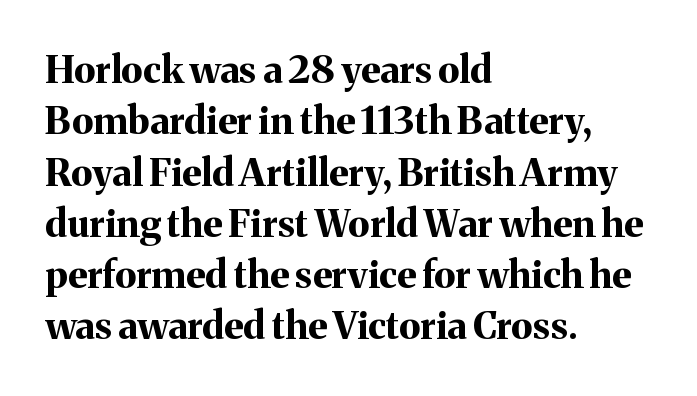
Heavy, bold letterforms. Leading matches the norm, producing a regular column. The strip under each line holds only bare page. Classification — serif. Standard letterfit; no display-style spreading of the glyphs. Note the varied advance widths — an 'i' is clearly narrower than an 'm'.
